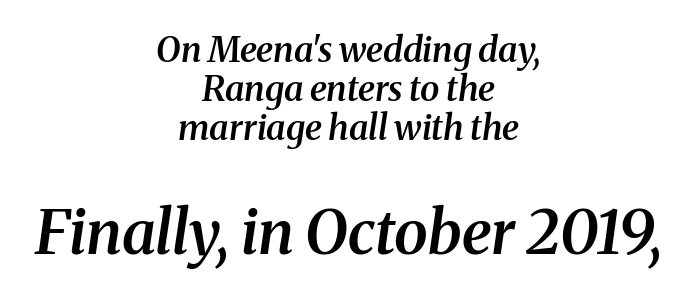
{"serif": "yes", "italic": "yes", "lean": "right", "slant_degrees": 8, "bold": "semi", "weight": "semibold", "width": "normal", "stroke_contrast": "medium", "x_height": "medium", "monospaced": "no", "underline": "no", "align": "center", "line_spacing": "tight", "line_spacing_ratio": 1.12, "letter_spacing": "normal", "letter_spacing_em": 0.0, "larger_block": "second", "size_ratio": 1.74, "glyph_px": 61}
